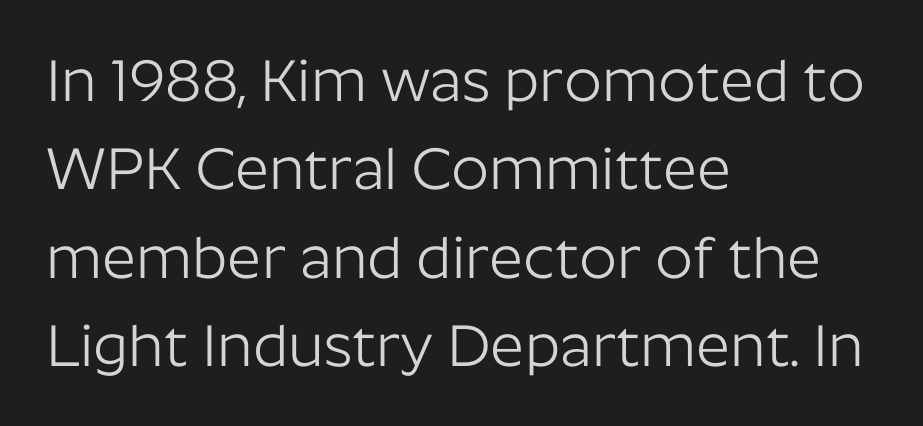
The image shows 59 px light sans-serif type, upright; set left-aligned, normal line spacing (1.5x), normal letter spacing, not underlined; low stroke contrast and a medium x-height.
